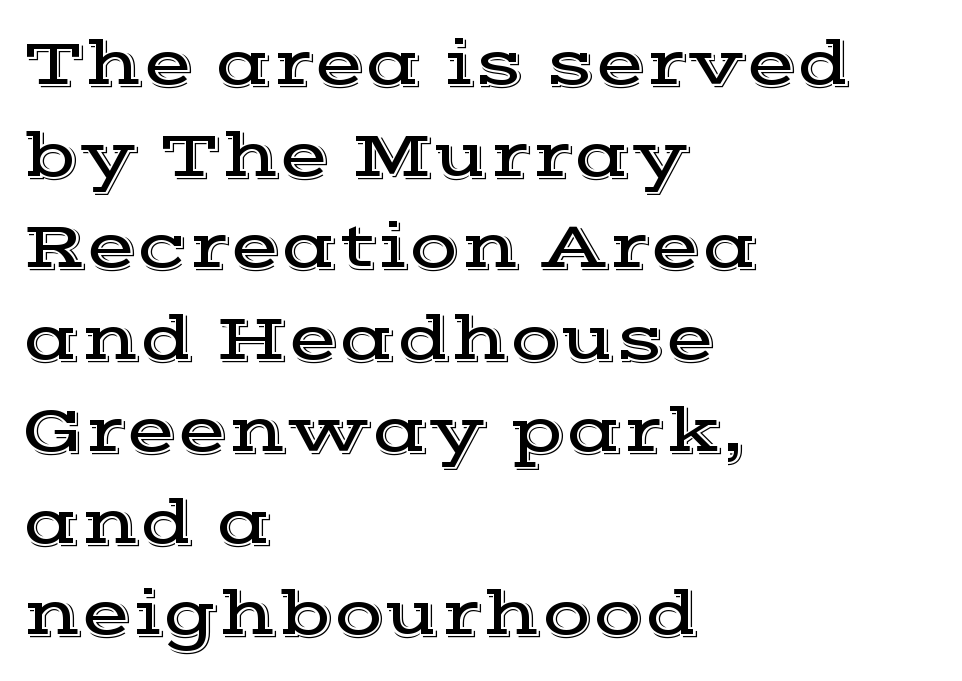
You can tell from the footed stems that serif type was used. This sample has the flowing, uneven cadence of proportional lettering. Unlike italic type, these characters show no tilt at all. Successive baselines arrive at the customary interval. Each row of text sits above clean, open space.
